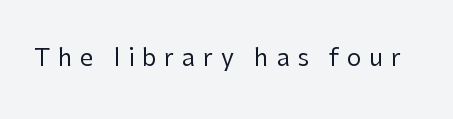
{"italic": "no", "bold": "no", "underline": "no", "letter_spacing": "wide", "letter_spacing_em": 0.32, "glyph_px": 24}
